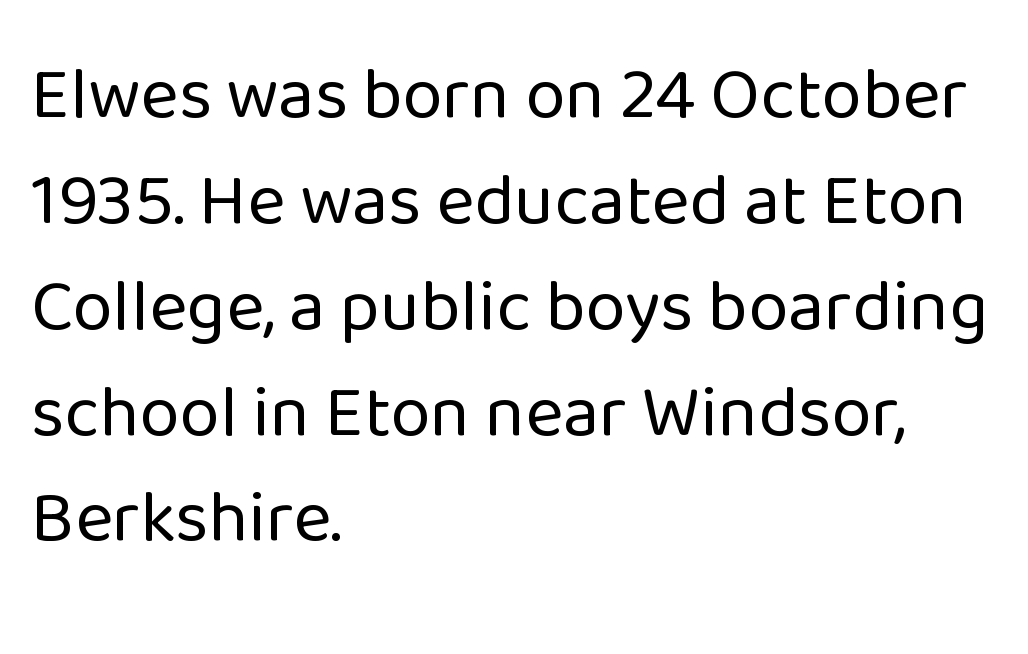
Q: Is the text bold? A: No.
Q: Is the text italic (slanted)? A: No, it is upright.
Q: Is the typeface a serif or a sans-serif typeface? A: Sans-serif.
Q: Is the text underlined? A: No.
Q: How is the paragraph aligned? A: Left-aligned.
Q: Is the spacing between letters normal or unusually wide? A: Normal.
Q: Is the spacing between lines tight, normal or loose? A: Normal.
Q: Width (condensed, normal, or wide)? A: Normal.
Q: Stroke contrast? A: Low.
Q: x-height? A: Medium.
Q: Monospaced? A: No.
